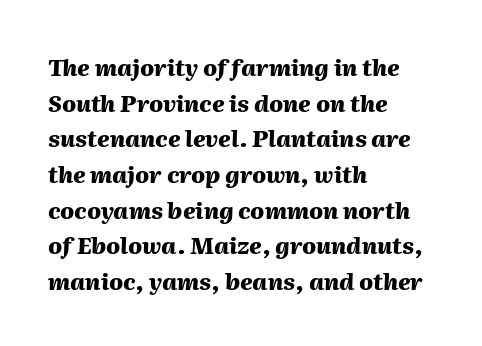
Q: Is the text bold? A: Yes.
Q: Is the text italic (slanted)? A: Yes, it leans right by about 2 degrees.
Q: Is the text underlined? A: No.
Q: How is the paragraph aligned? A: Left-aligned.
Q: Is the spacing between letters normal or unusually wide? A: Normal.
Q: Is the spacing between lines tight, normal or loose? A: Normal.
